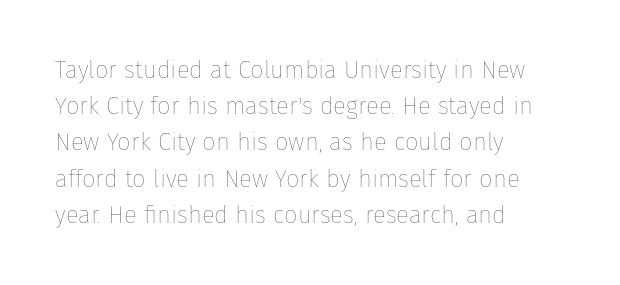
Default kerning and tracking; the words read as compact shapes. Tall strokes in this sample are plumb rather than angled. This rendering uses left alignment, leaving the right contour irregular. Students, observe: this is what conventionally led text looks like. Each stroke keeps to a modest, everyday thickness or less. Honestly, there is no underline to notice here at all.
